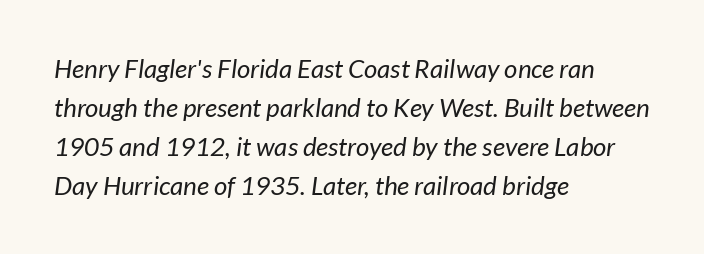
No word sits above an underline. Rows of type keep a routine distance in the vertical direction. The weight tops out at a normal text grade. The line texture is even and compact thanks to regular tracking.
